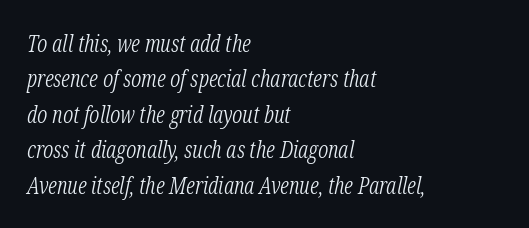
{"italic": "yes", "lean": "right", "slant_degrees": 12, "bold": "no", "underline": "no", "align": "left", "line_spacing": "normal", "line_spacing_ratio": 1.54, "letter_spacing": "normal", "letter_spacing_em": 0.0, "glyph_px": 23}
